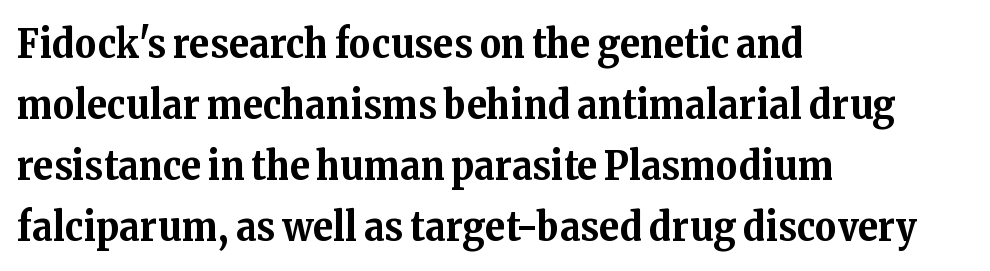
This rendering leaves character spacing at its baseline value. Glance below the letters and you will spot only blank space. These lines are set flush left with a ragged right edge. Is this a fixed-width face? No — the glyphs have proportional, varying widths. Italic? Not at all — the glyphs are vertical.
